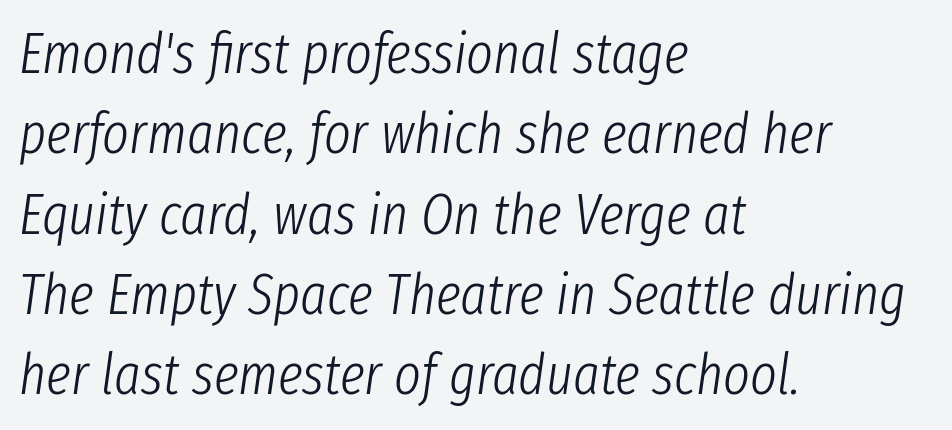
Q: Is the text bold? A: No.
Q: Is the text italic (slanted)? A: Yes, it leans right by about 8 degrees.
Q: Is the text underlined? A: No.
Q: How is the paragraph aligned? A: Left-aligned.
Q: Is the spacing between letters normal or unusually wide? A: Normal.
Q: Is the spacing between lines tight, normal or loose? A: Normal.
Q: Width (condensed, normal, or wide)? A: Condensed.
Q: Stroke contrast? A: Low.
Q: x-height? A: Medium.
Q: Monospaced? A: No.
